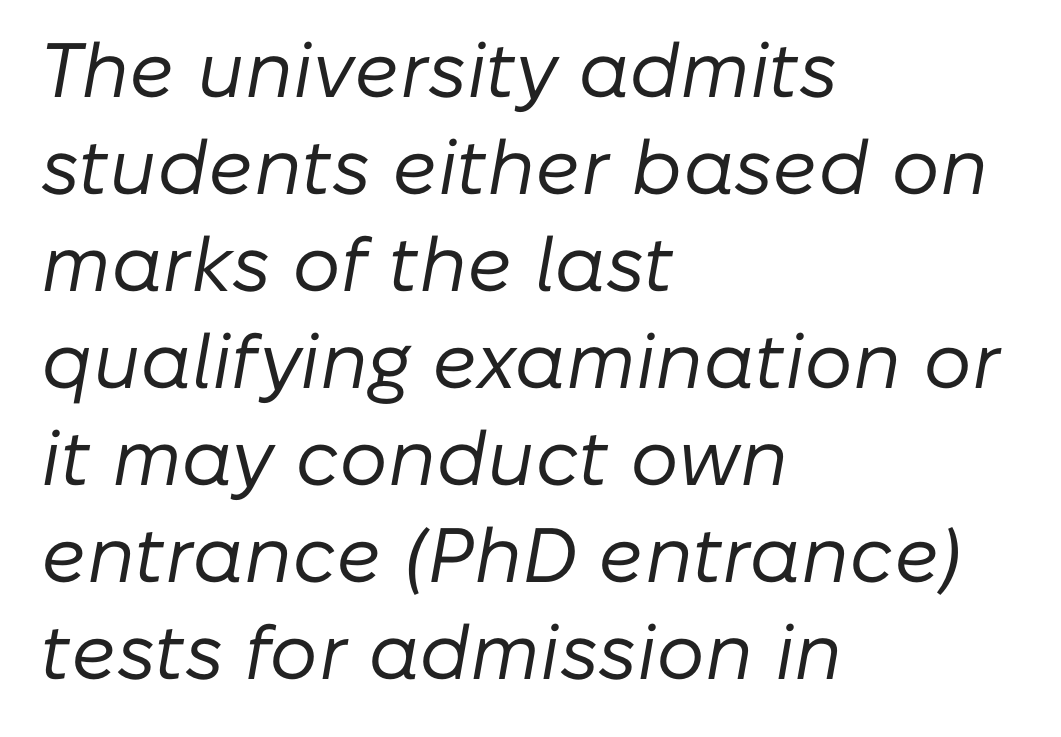
The setting favours the left margin, as ordinary paragraphs usually do. Spacing verdict: proportional, widths tailored to each character. The gap between lines stays unmarked. Think standard paragraph weight, or any step lighter than that.
